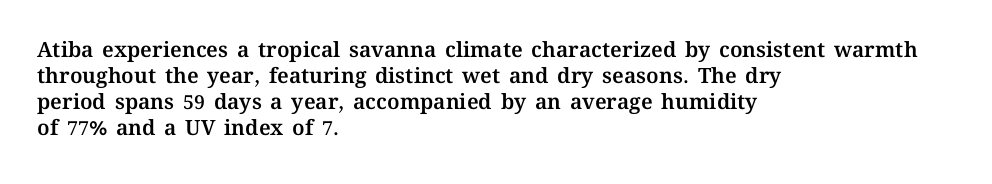
The image shows 21 px text type, upright; set left-aligned, line spacing 1.24x, normal letter spacing, not underlined.
